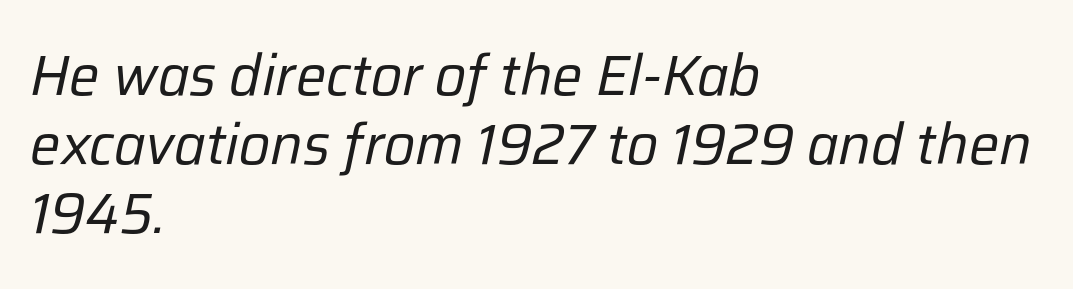
Q: Is the text bold? A: No.
Q: Is the text italic (slanted)? A: Yes, it leans right by about 12 degrees.
Q: Is the text underlined? A: No.
Q: How is the paragraph aligned? A: Left-aligned.
Q: Is the spacing between letters normal or unusually wide? A: Normal.
Q: Width (condensed, normal, or wide)? A: Normal.
Q: Stroke contrast? A: Low.
Q: x-height? A: Medium.
Q: Monospaced? A: No.
